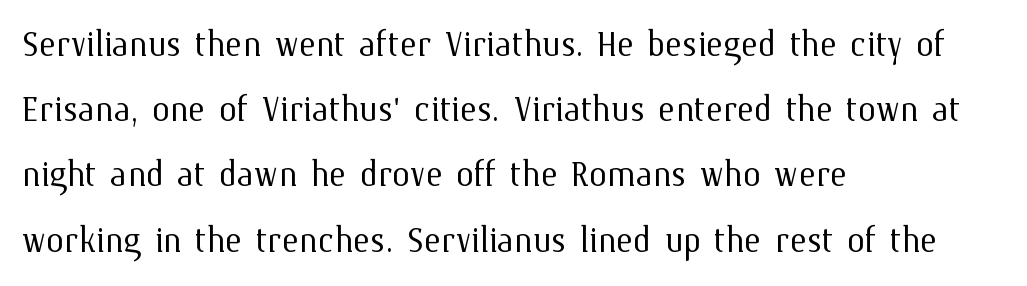
Q: Is the text bold? A: No.
Q: Is the text italic (slanted)? A: No, it is upright.
Q: Is the text underlined? A: No.
Q: How is the paragraph aligned? A: Left-aligned.
Q: Is the spacing between letters normal or unusually wide? A: Normal.
Q: Is the spacing between lines tight, normal or loose? A: Normal.
Q: Width (condensed, normal, or wide)? A: Normal.
Q: Stroke contrast? A: Medium.
Q: x-height? A: Medium.
Q: Monospaced? A: No.
